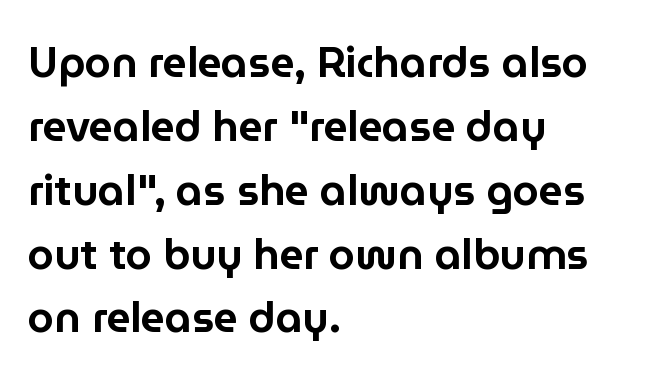
In terms of letterform style, serifs are entirely absent. Compared with a centered layout, this one pins lines to the left instead. What's the leading like? Ordinary, nothing unusual. No extra tracking has been applied to these lines.
